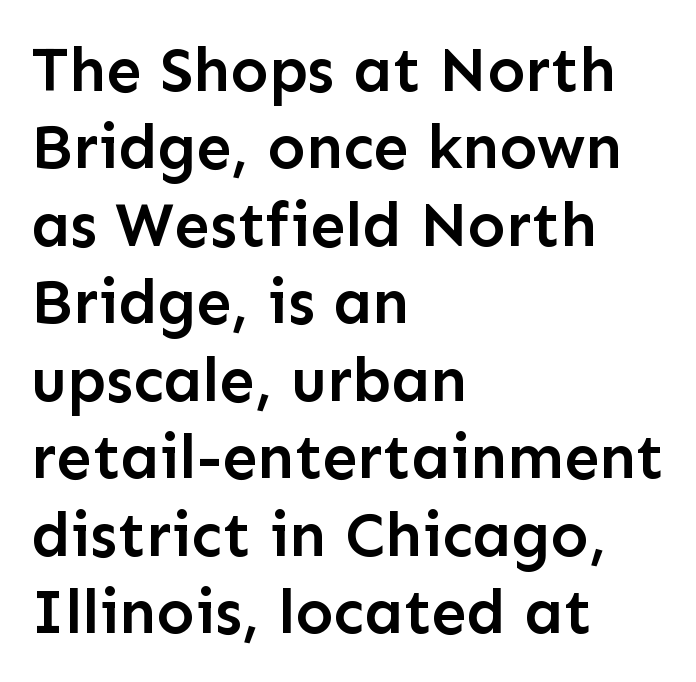
The area under the type is left untouched. If you drew a line through each stem, it would be perfectly vertical. The typesetting leans somewhat heavy: a semibold. Note the varied advance widths — an 'i' is clearly narrower than an 'm'. Line starts are locked; line ends wander.
